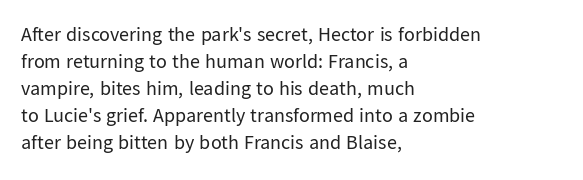
{"italic": "no", "bold": "no", "underline": "no", "align": "left", "line_spacing": "normal", "line_spacing_ratio": 1.35, "letter_spacing": "normal", "letter_spacing_em": 0.0, "glyph_px": 20}
